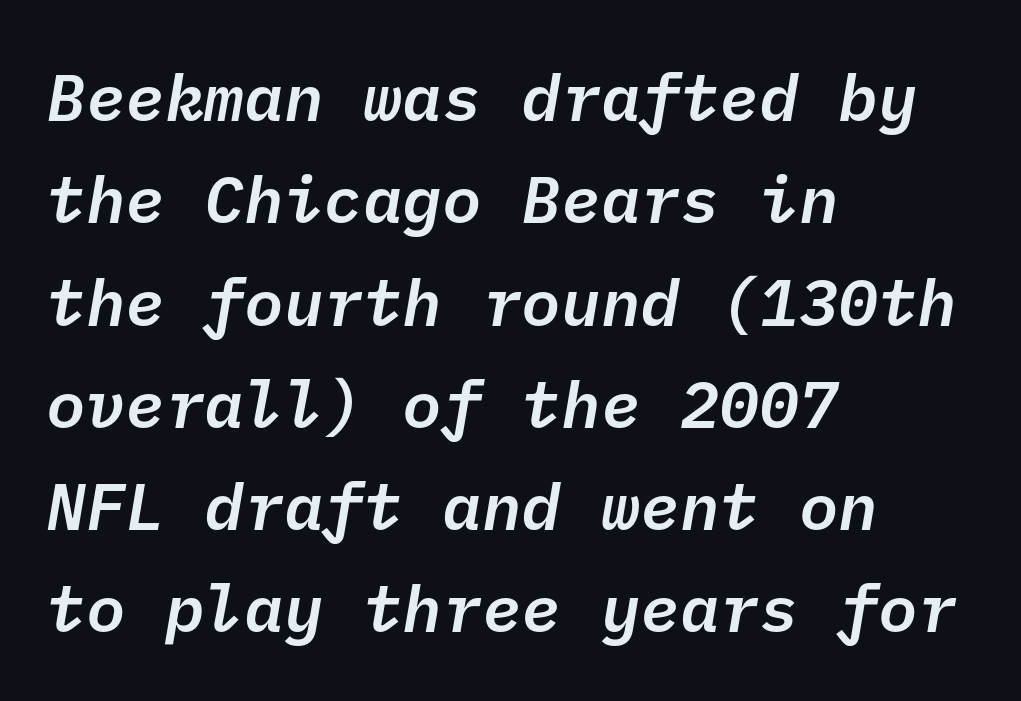
The image shows 66 px semibold sans-serif type; set left-aligned, normal line spacing (1.55x), normal letter spacing, not underlined; low stroke contrast and a medium x-height.
